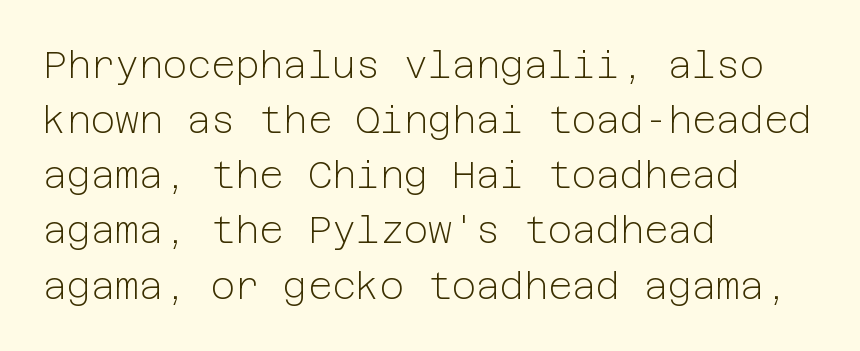
The image shows 37 px light sans-serif type, upright; set left-aligned, normal line spacing (1.49x), normal letter spacing, not underlined; low stroke contrast and a medium x-height.
